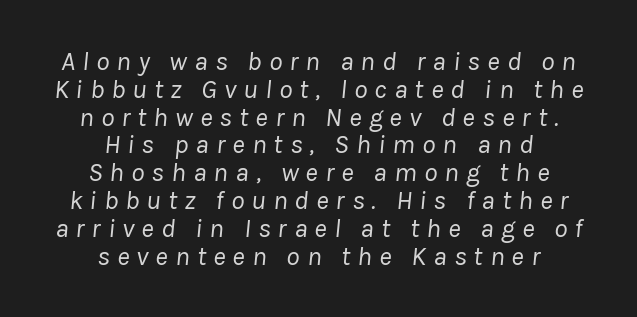
{"italic": "yes", "lean": "right", "slant_degrees": 8, "bold": "no", "underline": "no", "align": "center", "line_spacing": "tight", "line_spacing_ratio": 1.03, "letter_spacing": "wide", "letter_spacing_em": 0.26, "glyph_px": 27}
